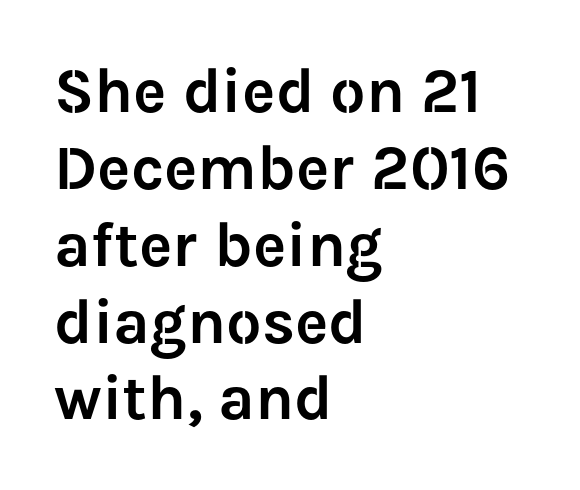
Horizontally, the lines are justified to the leading edge only. The axis of the letterforms is exactly vertical. Each word holds together tightly as a unit, with standard inter-letter gaps. Nobody drew a line under any word here. This sample has the flowing, uneven cadence of proportional lettering.
